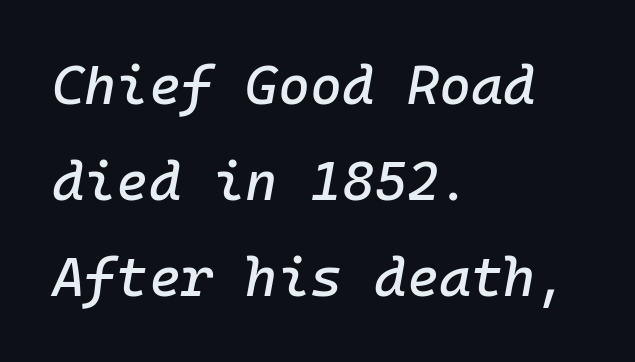
Q: Is the text italic (slanted)? A: Yes, it leans right by about 10 degrees.
Q: Is the text underlined? A: No.
Q: How is the paragraph aligned? A: Left-aligned.
Q: Is the spacing between letters normal or unusually wide? A: Normal.
Q: Width (condensed, normal, or wide)? A: Normal.
Q: Stroke contrast? A: Low.
Q: x-height? A: Medium.
Q: Monospaced? A: Yes.
